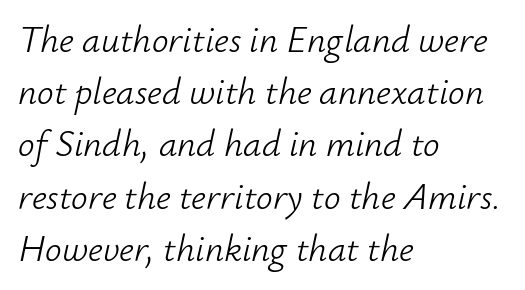
Slant detected: the letters are inclined. Each line starts at the same left margin while the right side varies. Is the type heavy? It reads as light-to-regular instead. Nobody drew a line under any word here. Interline gaps are of average width in this sample. The face used here is rendered with its standard letterfit.
